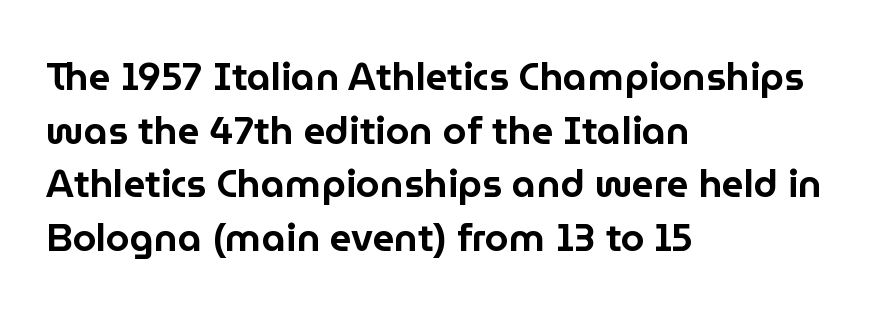
The image shows 38 px sans-serif type, upright; set left-aligned, normal line spacing (1.41x), normal letter spacing, not underlined; low stroke contrast and a medium x-height.
